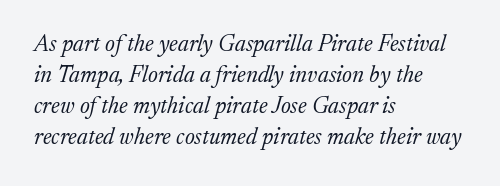
The line texture is even and compact thanks to regular tracking. Rows of type keep a routine distance in the vertical direction. This sample uses an oblique cut, with every glyph tilted off the vertical. The letters look calm and open, with moderate or lighter stems.
